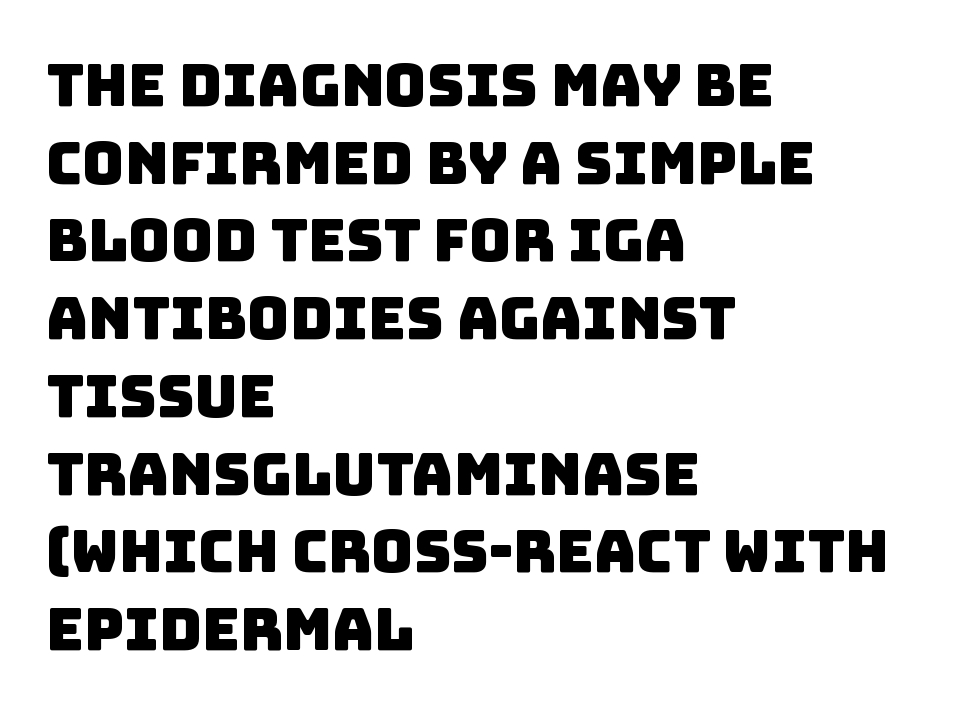
The image shows 58 px sans-serif type; set left-aligned, normal line spacing (1.34x), normal letter spacing, not underlined; low stroke contrast and a large x-height.
